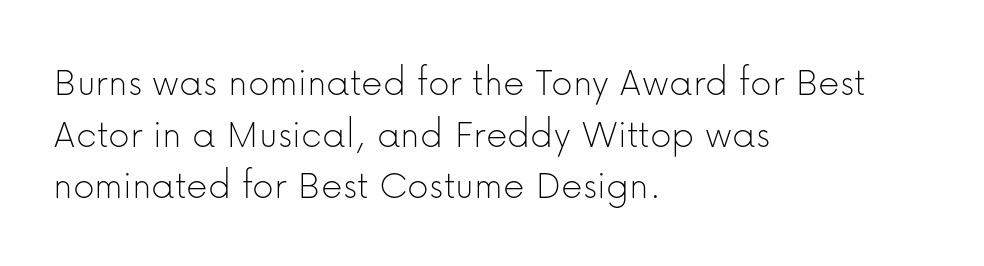
Q: Is the text bold? A: No.
Q: Is the text italic (slanted)? A: No, it is upright.
Q: Is the typeface a serif or a sans-serif typeface? A: Sans-serif.
Q: Is the text underlined? A: No.
Q: How is the paragraph aligned? A: Left-aligned.
Q: Is the spacing between letters normal or unusually wide? A: Normal.
Q: Width (condensed, normal, or wide)? A: Normal.
Q: Stroke contrast? A: Low.
Q: x-height? A: Medium.
Q: Monospaced? A: No.
